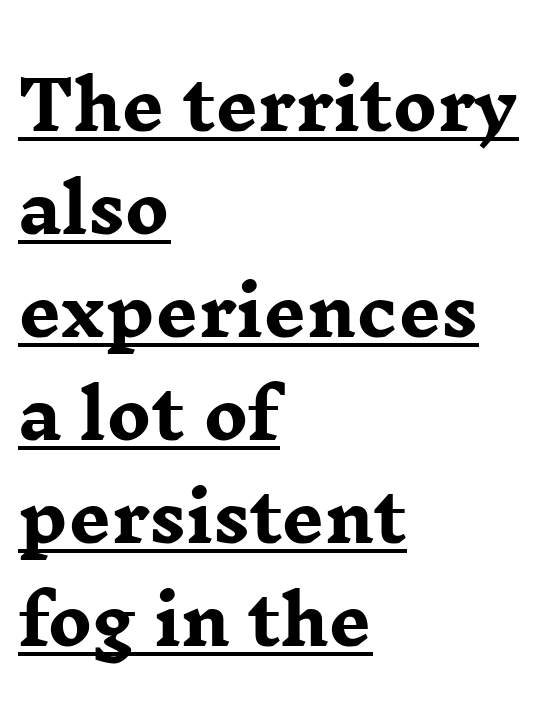
Q: Is the text bold? A: Yes.
Q: Is the text italic (slanted)? A: No, it is upright.
Q: Is the typeface a serif or a sans-serif typeface? A: Serif.
Q: Is the text underlined? A: Yes.
Q: How is the paragraph aligned? A: Left-aligned.
Q: Is the spacing between letters normal or unusually wide? A: Normal.
Q: Is the spacing between lines tight, normal or loose? A: Normal.
Q: Width (condensed, normal, or wide)? A: Wide.
Q: Stroke contrast? A: Low.
Q: x-height? A: Medium.
Q: Monospaced? A: No.
